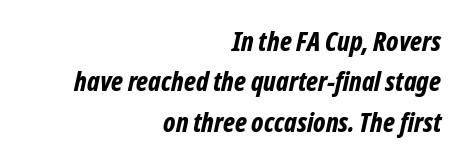
{"italic": "yes", "lean": "right", "slant_degrees": 12, "bold": "yes", "underline": "no", "align": "right", "line_spacing": "normal", "line_spacing_ratio": 1.5, "letter_spacing": "normal", "letter_spacing_em": 0.0, "glyph_px": 27}
